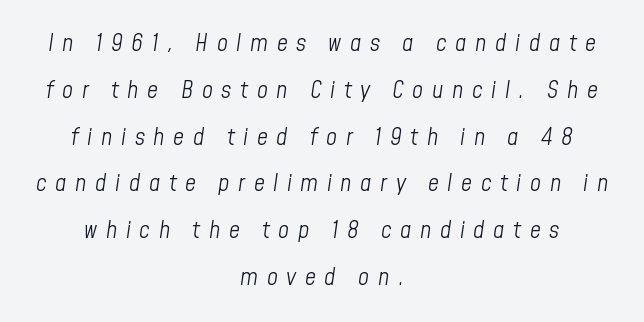
Q: Is the text bold? A: No.
Q: Is the text italic (slanted)? A: Yes, it leans right by about 8 degrees.
Q: Is the text underlined? A: No.
Q: How is the paragraph aligned? A: Centered.
Q: Is the spacing between letters normal or unusually wide? A: Unusually wide.
Q: Is the spacing between lines tight, normal or loose? A: Loose.
